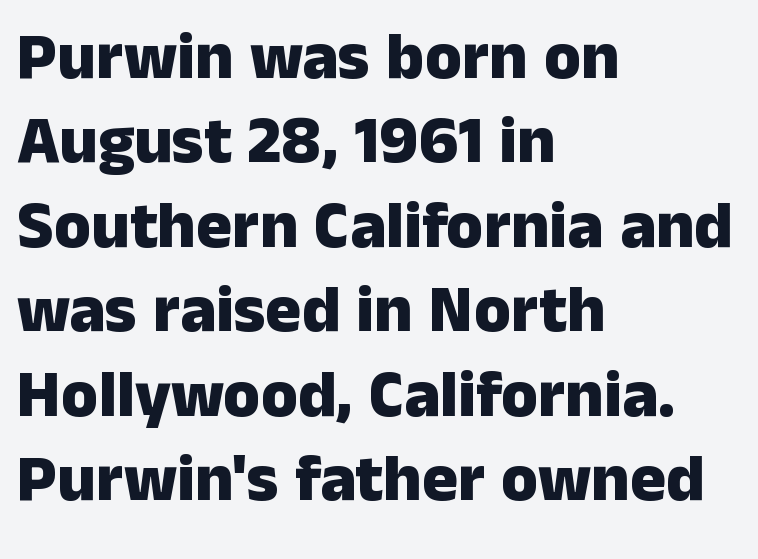
Caption: standard tracking, unaltered. Caption: bold face, heavy strokes. Interline gaps are of average width in this sample. Do the characters align in a grid? No, the font is proportional. The characters display no serif detailing; their extremities are plain. The ragged edge is on the right, which tells us the setting is flush left.
